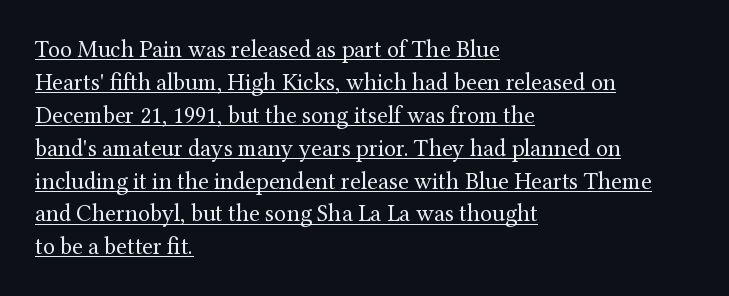
Q: Is the text bold? A: No.
Q: Is the text italic (slanted)? A: No, it is upright.
Q: Is the text underlined? A: Yes.
Q: How is the paragraph aligned? A: Left-aligned.
Q: Is the spacing between letters normal or unusually wide? A: Normal.
Q: Is the spacing between lines tight, normal or loose? A: Normal.
